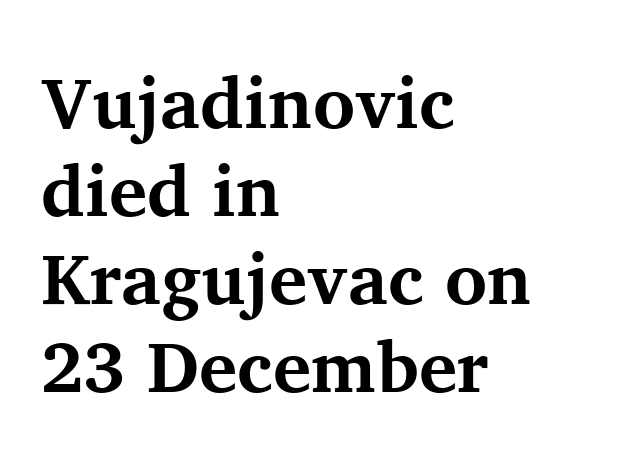
Each glyph is drawn with heavy, bold strokes. The paragraph has a hard left edge and a soft right edge. The type family on display is of the serif kind. Descenders are the only things crossing below the line.
